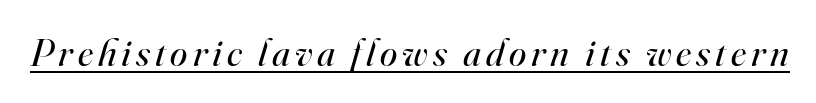
The image shows 39 px regular-weight serif type, italic (leaning right); set underlined; high stroke contrast and a small x-height.
